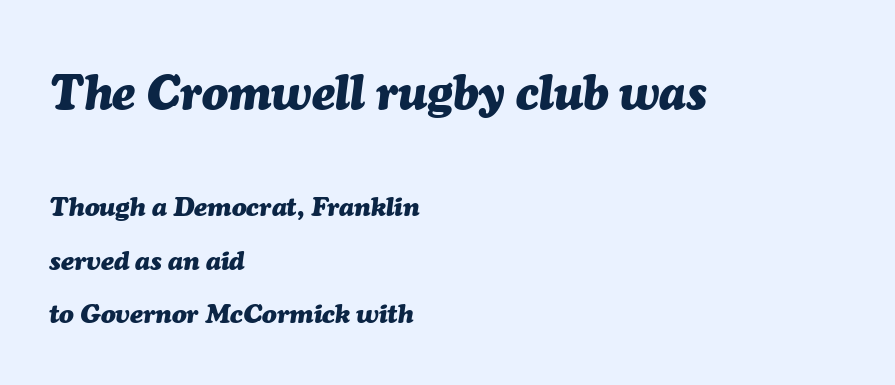
{"italic": "yes", "lean": "right", "slant_degrees": 7, "bold": "yes", "weight": "heavy", "width": "normal", "stroke_contrast": "medium", "x_height": "medium", "monospaced": "no", "underline": "no", "align": "left", "line_spacing": "loose", "line_spacing_ratio": 1.98, "letter_spacing": "normal", "letter_spacing_em": 0.0, "larger_block": "first", "size_ratio": 1.78, "glyph_px": 48}
